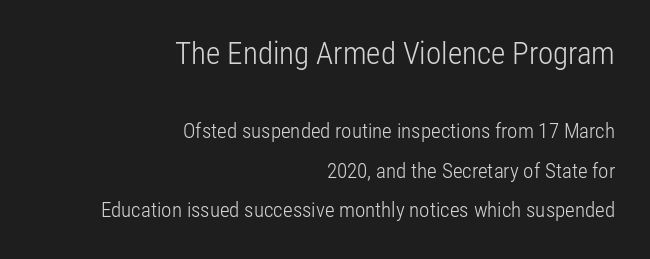
{"serif": "no", "italic": "no", "bold": "no", "weight": "light", "width": "condensed", "stroke_contrast": "low", "x_height": "medium", "monospaced": "no", "underline": "no", "align": "right", "line_spacing_ratio": 1.88, "letter_spacing": "normal", "letter_spacing_em": 0.0, "larger_block": "first", "size_ratio": 1.48, "glyph_px": 31}
